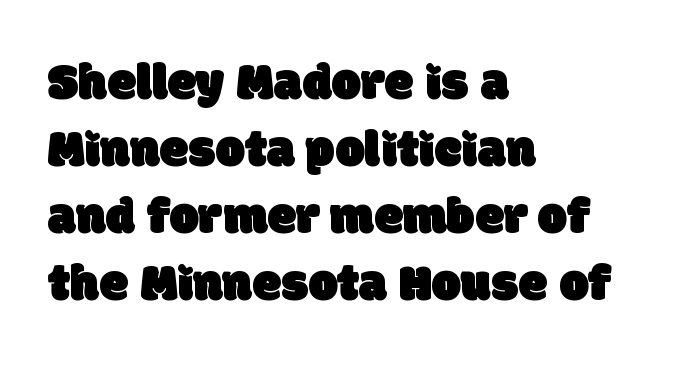
{"serif": "no", "width": "normal", "stroke_contrast": "low", "x_height": "large", "monospaced": "no", "underline": "no", "align": "left", "line_spacing": "normal", "line_spacing_ratio": 1.29, "letter_spacing": "normal", "letter_spacing_em": 0.0, "glyph_px": 52}
